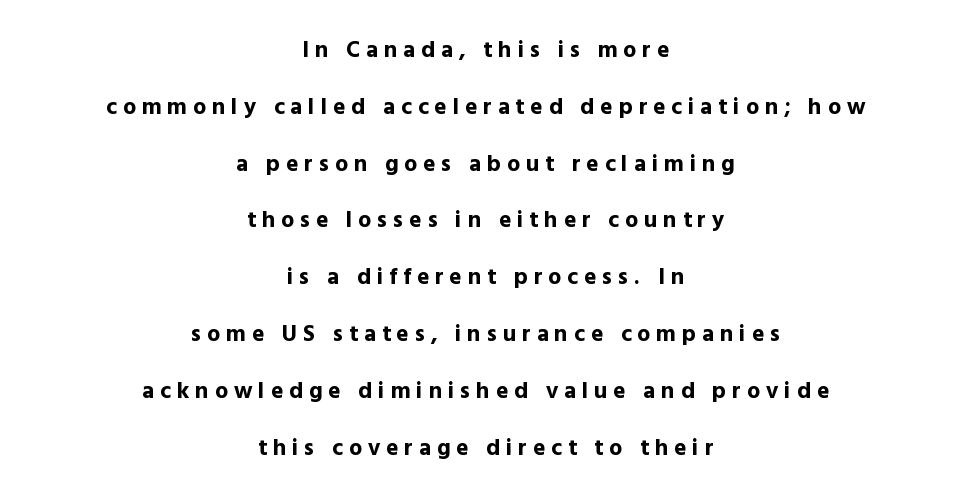
Any mark beneath the type? The region is blank. Is the block centered? Yes — each line is placed symmetrically about the middle. The block of text is sparse from top to bottom, with ample space between rows. Rendered with straight, roman letterforms.
